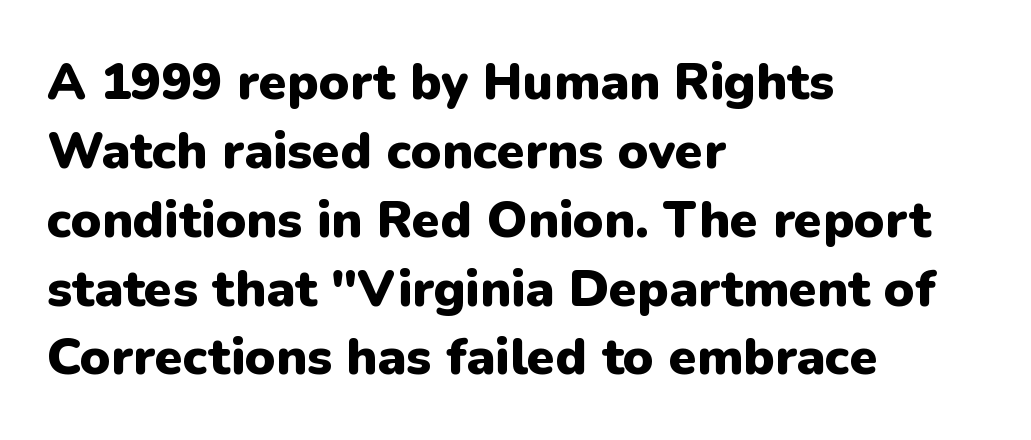
Q: Is the text bold? A: Yes.
Q: Is the text italic (slanted)? A: No, it is upright.
Q: Is the typeface a serif or a sans-serif typeface? A: Sans-serif.
Q: Is the text underlined? A: No.
Q: How is the paragraph aligned? A: Left-aligned.
Q: Is the spacing between letters normal or unusually wide? A: Normal.
Q: Is the spacing between lines tight, normal or loose? A: Normal.
Q: Width (condensed, normal, or wide)? A: Normal.
Q: Stroke contrast? A: Low.
Q: x-height? A: Medium.
Q: Monospaced? A: No.
